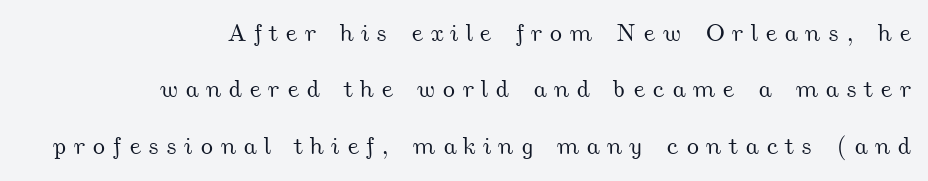
The image shows 25 px text type; set right-aligned, loose line spacing (2.26x), unusually wide letter spacing (+0.28 em), not underlined.
